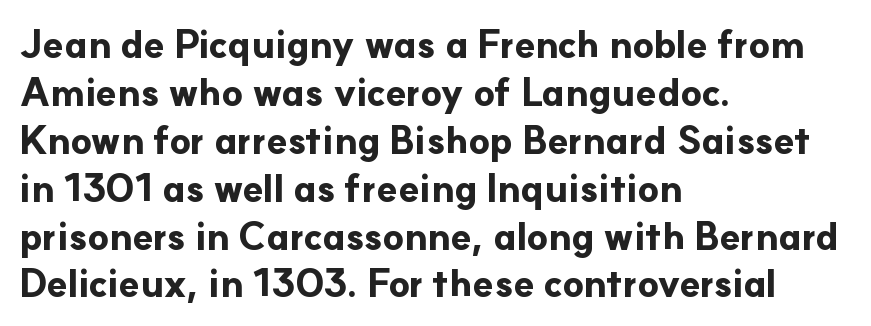
The image shows 38 px bold sans-serif type, upright; set left-aligned, normal line spacing (1.26x), normal letter spacing, not underlined; low stroke contrast and a small x-height.
